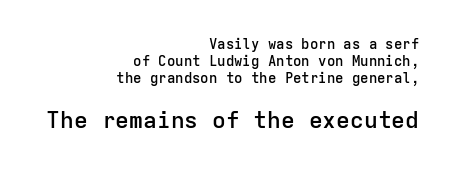
Q: Is the text bold? A: Semi-bold.
Q: Is the text italic (slanted)? A: No, it is upright.
Q: Is the text underlined? A: No.
Q: How is the paragraph aligned? A: Right-aligned.
Q: Is the spacing between letters normal or unusually wide? A: Normal.
Q: Which block of text is set in a larger size, the first (top) or the second (bottom)? A: The second (bottom) one.
